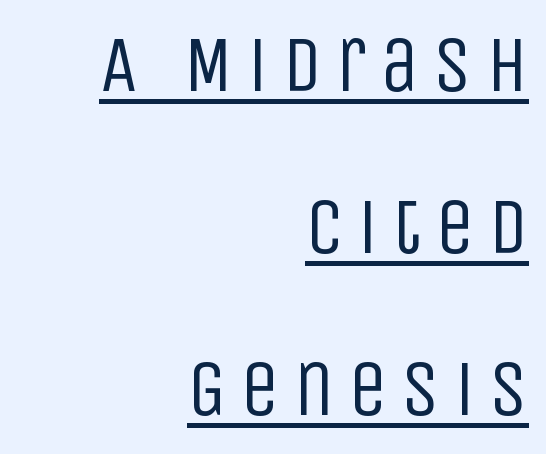
Check where the strokes stop: nothing finishes them off — pure sans. The rendering uses natural spacing where letterforms have individual widths. This rendering uses right alignment, leaving the left contour irregular. In designer terms, the underline attribute is active on this setting. Ink coverage per letter is moderate at most.
